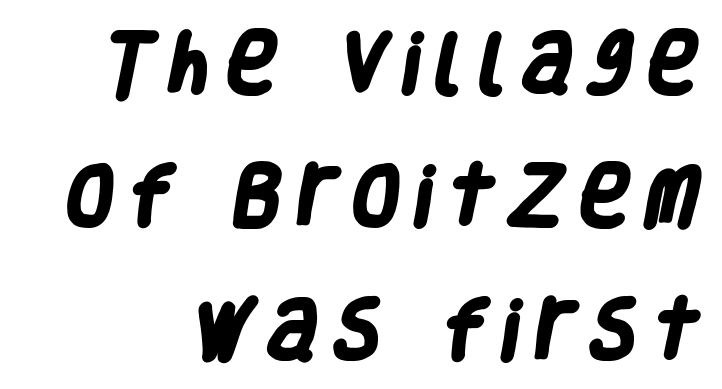
The image shows 67 px heavy, condensed sans-serif type; set loose line spacing (1.99x), unusually wide letter spacing (+0.25 em), not underlined; low stroke contrast and a large x-height.
